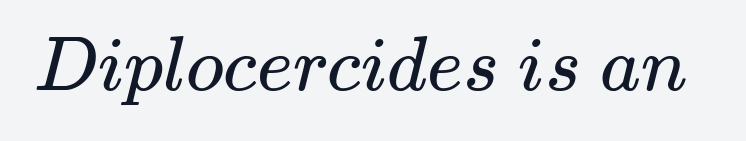
The letters advance in unequal steps, a hallmark of proportional type. On a weight scale, this lands at 450 or below. Descenders hang freely into open space. Spacing between characters is what you'd get straight out of the box. Unlike a clean sans, this face finishes its strokes with serifs.
